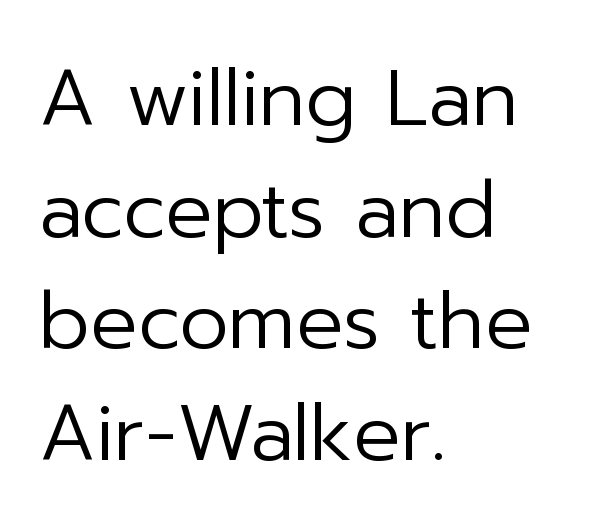
Q: Is the text bold? A: No.
Q: Is the text italic (slanted)? A: No, it is upright.
Q: Is the typeface a serif or a sans-serif typeface? A: Sans-serif.
Q: Is the text underlined? A: No.
Q: How is the paragraph aligned? A: Left-aligned.
Q: Is the spacing between letters normal or unusually wide? A: Normal.
Q: Is the spacing between lines tight, normal or loose? A: Normal.
Q: Width (condensed, normal, or wide)? A: Normal.
Q: Stroke contrast? A: Low.
Q: x-height? A: Medium.
Q: Monospaced? A: No.
